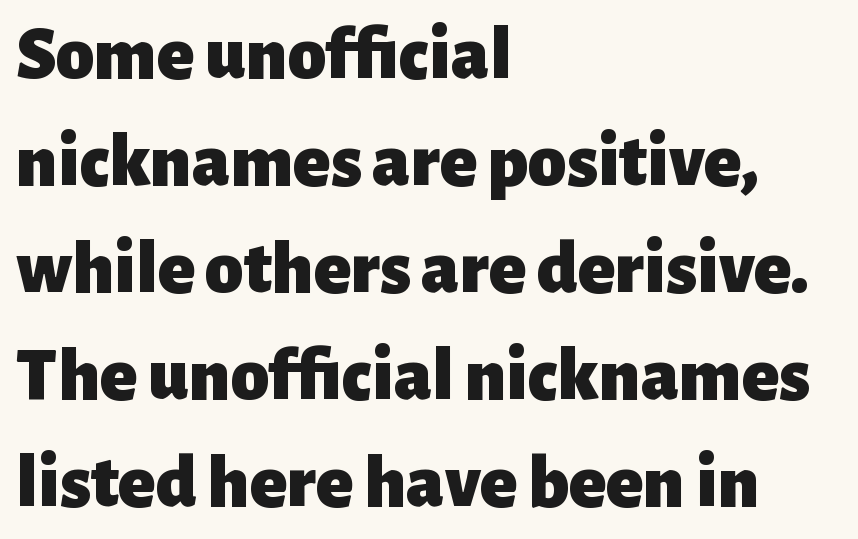
The image shows 77 px heavy sans-serif type, upright; set left-aligned, normal line spacing (1.39x), normal letter spacing, not underlined; low stroke contrast and a medium x-height.
